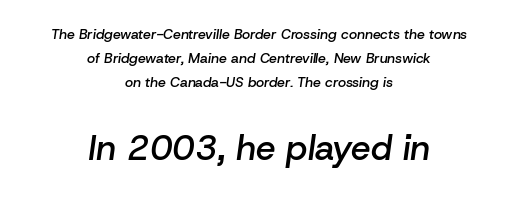
The image shows 35 px semibold type, italic (leaning right); set centered, line spacing 1.72x, normal letter spacing, not underlined; the second (bottom) block is 2.5x larger; low stroke contrast and a medium x-height.
